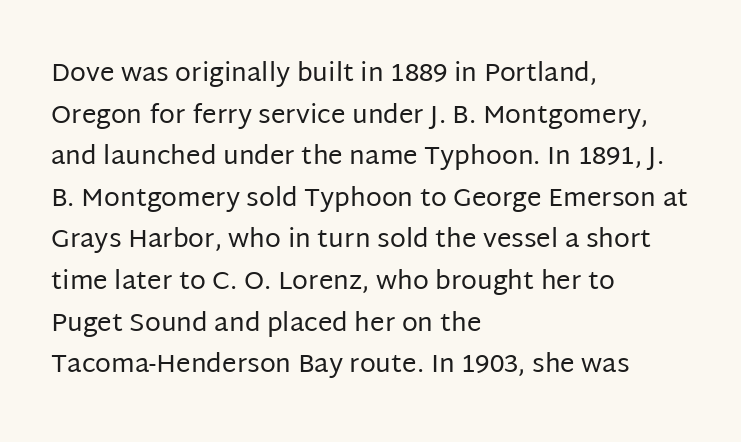
{"italic": "no", "bold": "no", "underline": "no", "align": "left", "line_spacing": "normal", "line_spacing_ratio": 1.6, "letter_spacing": "normal", "letter_spacing_em": 0.0, "glyph_px": 26}
